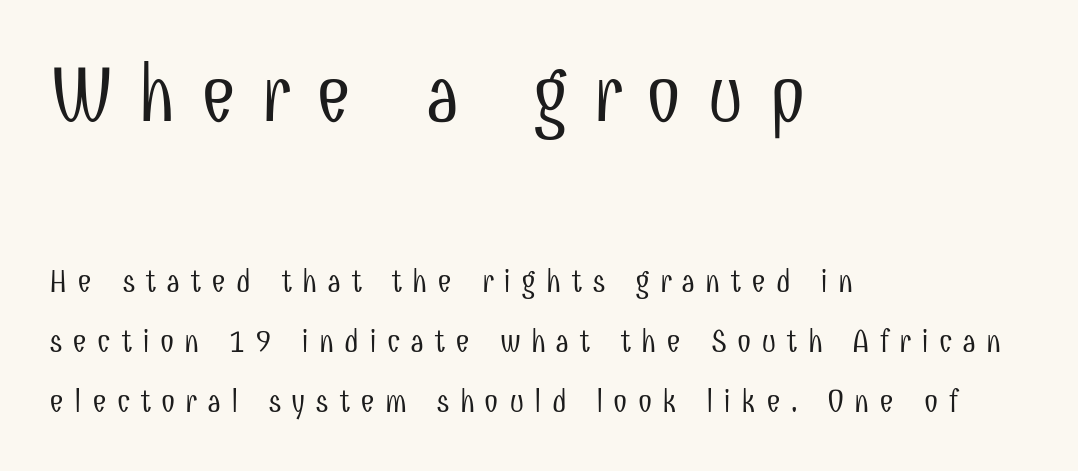
{"serif": "no", "italic": "no", "bold": "no", "weight": "light", "width": "condensed", "stroke_contrast": "low", "x_height": "medium", "monospaced": "no", "underline": "no", "align": "left", "line_spacing_ratio": 1.89, "letter_spacing": "wide", "letter_spacing_em": 0.31, "larger_block": "first", "size_ratio": 2.47, "glyph_px": 79}
